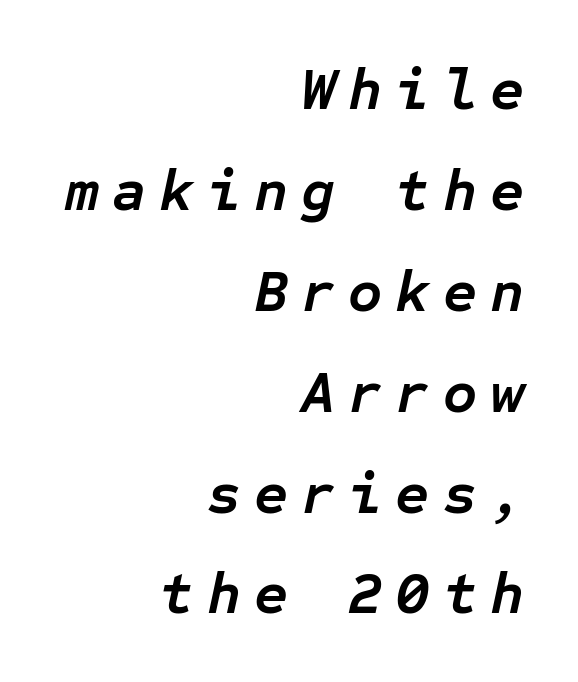
{"italic": "yes", "lean": "right", "slant_degrees": 12, "bold": "yes", "weight": "semibold", "width": "normal", "stroke_contrast": "low", "x_height": "medium", "monospaced": "yes", "underline": "no", "align": "right", "line_spacing_ratio": 1.71, "letter_spacing": "wide", "letter_spacing_em": 0.22, "glyph_px": 59}
